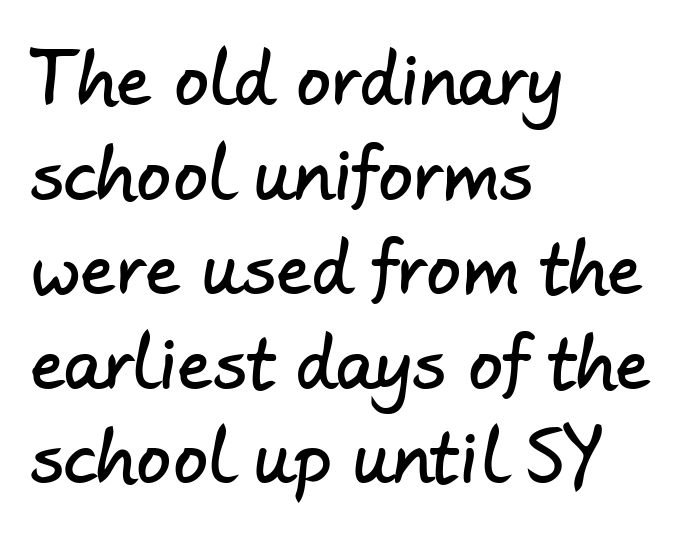
How are the letters spaced? Ordinarily, with no added tracking. Typeset ragged right — the left edge is the straight one. Is this a sans? Yes — the strokes have no serifs. Glance below the letters and you will spot only blank space. Each letter keeps its own natural width here, so spacing adapts to shape. The line-height multiplier appears to be the usual default.
